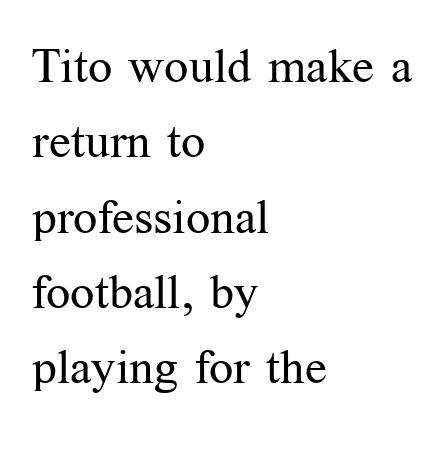
The image shows 48 px regular-weight serif type, upright; set left-aligned, normal line spacing (1.57x), normal letter spacing, not underlined; medium stroke contrast and a medium x-height.
